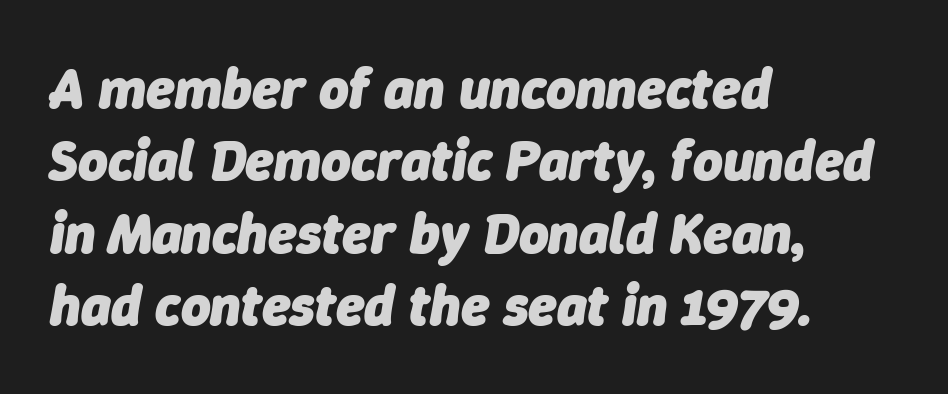
Q: Is the text bold? A: Yes.
Q: Is the text italic (slanted)? A: Yes, it leans right by about 9 degrees.
Q: Is the text underlined? A: No.
Q: How is the paragraph aligned? A: Left-aligned.
Q: Is the spacing between letters normal or unusually wide? A: Normal.
Q: Is the spacing between lines tight, normal or loose? A: Normal.
Q: Width (condensed, normal, or wide)? A: Normal.
Q: Stroke contrast? A: Low.
Q: x-height? A: Medium.
Q: Monospaced? A: No.
